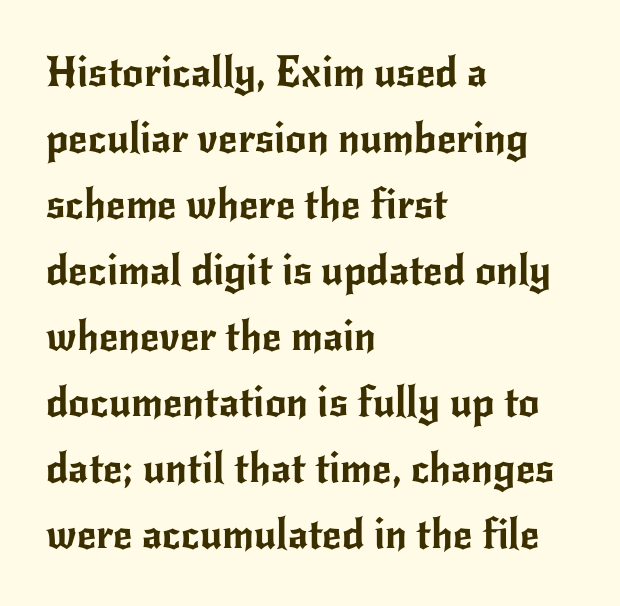
Layout note: lines flush left. Varying glyph widths throughout — classic text-font behaviour. A typesetter would mark this as roman, not italic. The gap between lines stays unmarked.
